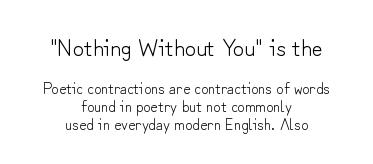
Q: Is the text bold? A: No.
Q: Is the text italic (slanted)? A: No, it is upright.
Q: Is the text underlined? A: No.
Q: How is the paragraph aligned? A: Centered.
Q: Is the spacing between letters normal or unusually wide? A: Normal.
Q: Is the spacing between lines tight, normal or loose? A: Tight.
Q: Which block of text is set in a larger size, the first (top) or the second (bottom)? A: The first (top) one.
